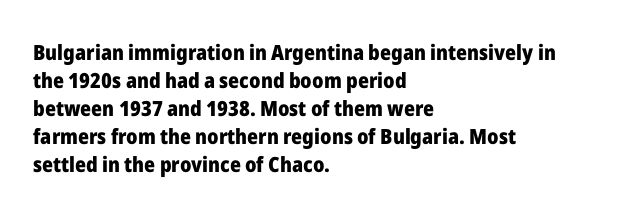
{"italic": "no", "bold": "yes", "underline": "no", "align": "left", "line_spacing": "normal", "line_spacing_ratio": 1.33, "letter_spacing": "normal", "letter_spacing_em": 0.0, "glyph_px": 21}
